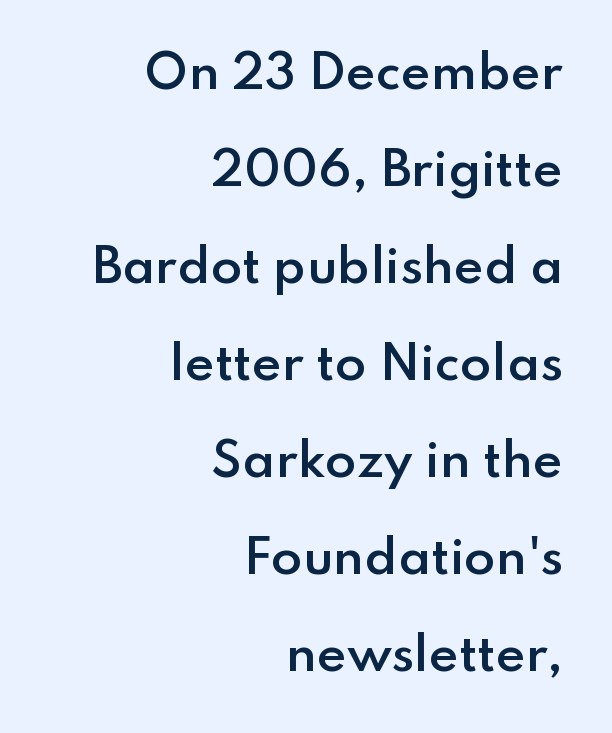
Lines of text with bare space underneath. Baseline-to-baseline distance is far greater than the letter height. Do the characters align in a grid? No, the font is proportional. Do the letters lean? They stand straight. Caption: semibold face, moderately heavy strokes.
